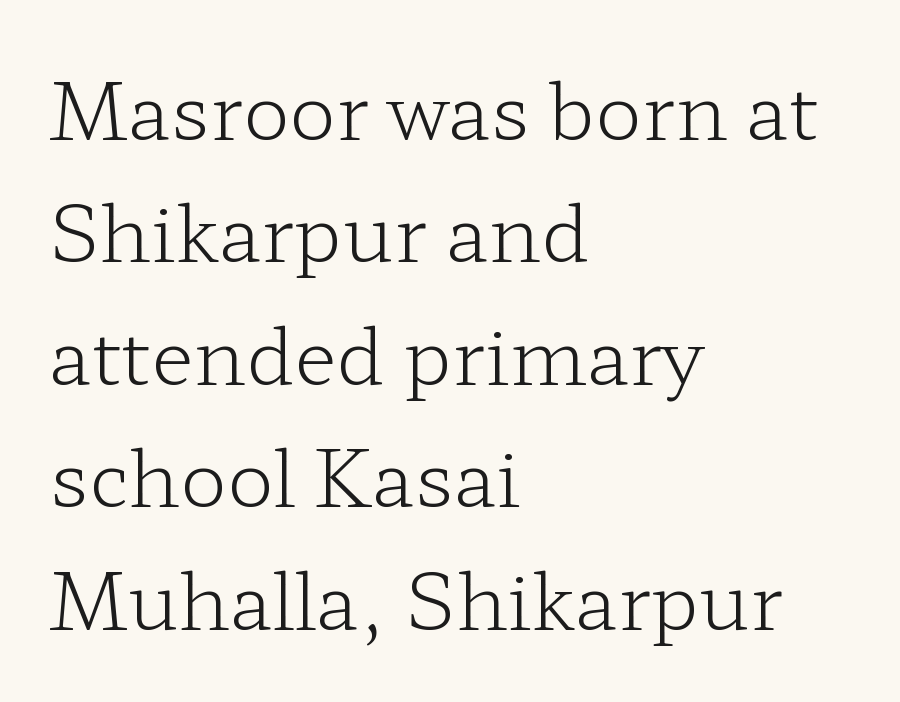
Q: Is the text bold? A: No.
Q: Is the text italic (slanted)? A: No, it is upright.
Q: Is the typeface a serif or a sans-serif typeface? A: Serif.
Q: Is the text underlined? A: No.
Q: How is the paragraph aligned? A: Left-aligned.
Q: Is the spacing between letters normal or unusually wide? A: Normal.
Q: Is the spacing between lines tight, normal or loose? A: Normal.
Q: Width (condensed, normal, or wide)? A: Wide.
Q: Stroke contrast? A: Low.
Q: x-height? A: Medium.
Q: Monospaced? A: No.
